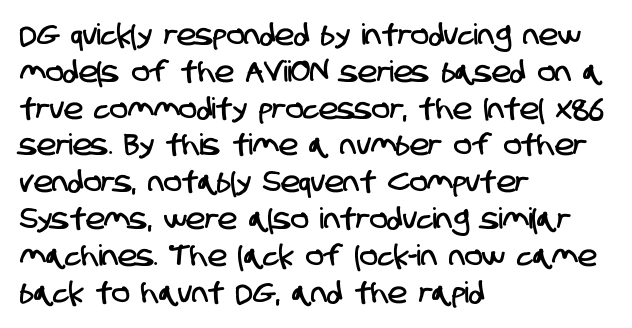
The letters advance in unequal steps, a hallmark of proportional type. Spacing between characters is what you'd get straight out of the box. Nobody drew a line under any word here. A classic flush-left, rag-right setting is used for this passage. These lines are composed in type without serifs. How would I describe the line gaps? Plain and ordinary.
